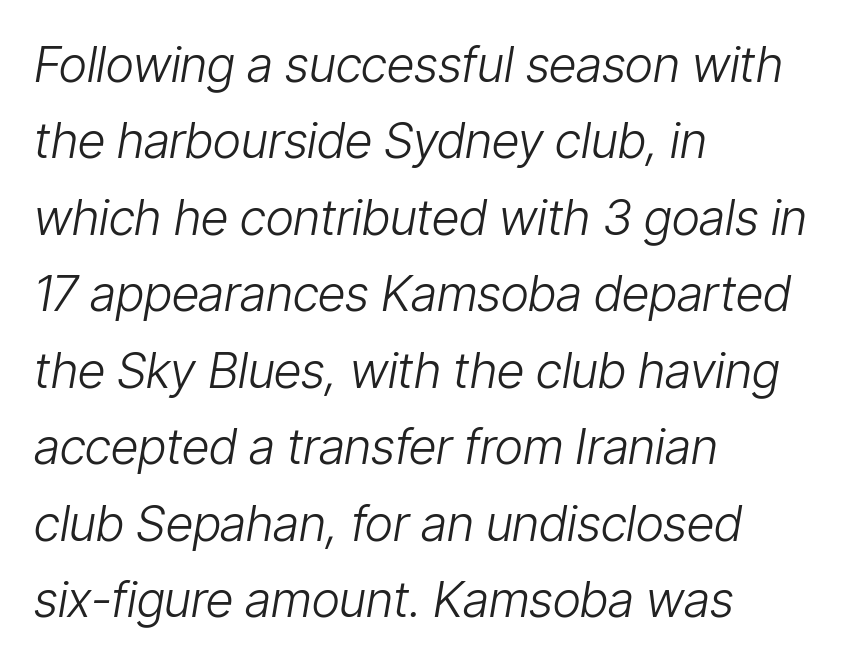
A bare baseline throughout the passage. Horizontal bands of white between lines are of average thickness. The rendering uses natural spacing where letterforms have individual widths. Is the type heavy? It reads as light-to-regular instead.
